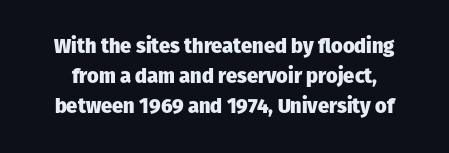
The image shows 20 px bold type, upright; set normal line spacing (1.49x), normal letter spacing, not underlined.
